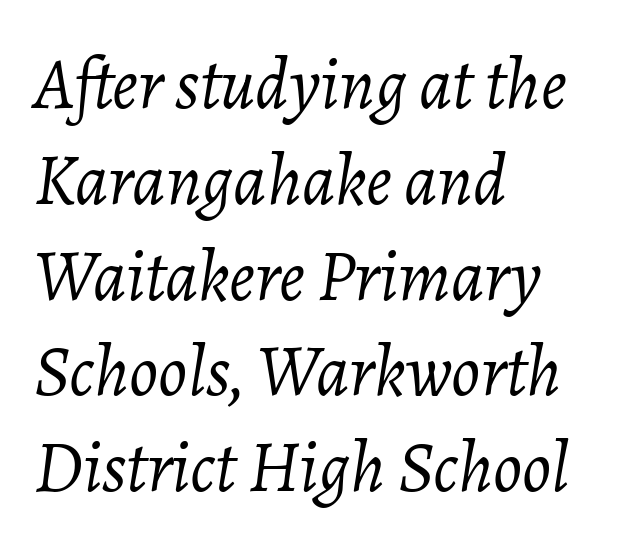
The face used here is proportionally spaced, like ordinary book or web type. The vertical gap from one line to the next is medium. Each row of text sits above clean, open space. Inter-character spacing is left at the font's built-in metrics. Think standard paragraph weight, or any step lighter than that. The lines in this sample share a left origin and differ only in where they stop.
